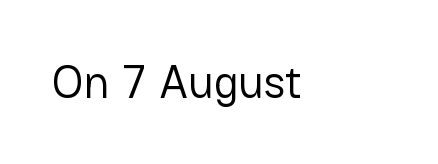
{"serif": "no", "italic": "no", "bold": "no", "weight": "regular", "width": "normal", "stroke_contrast": "low", "x_height": "medium", "monospaced": "no", "underline": "no", "align": "left", "letter_spacing": "normal", "letter_spacing_em": 0.0, "glyph_px": 46}
